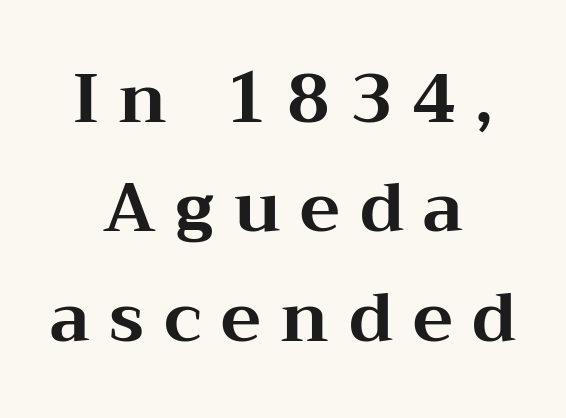
The image shows 68 px bold, wide serif type, upright; set centered, normal line spacing (1.61x), unusually wide letter spacing (+0.29 em), not underlined; medium stroke contrast and a medium x-height.
